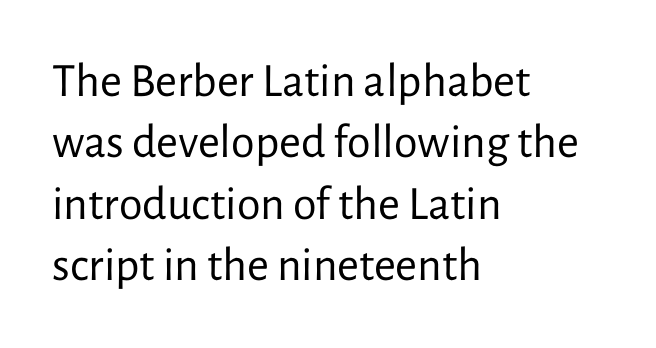
The image shows 48 px regular-weight sans-serif type, upright; set left-aligned, normal line spacing (1.28x), normal letter spacing, not underlined; low stroke contrast and a medium x-height.
